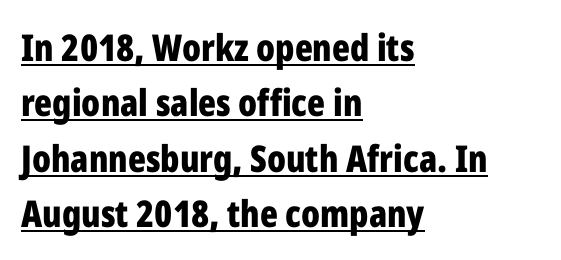
Q: Is the text bold? A: Yes.
Q: Is the text italic (slanted)? A: No, it is upright.
Q: Is the typeface a serif or a sans-serif typeface? A: Sans-serif.
Q: Is the text underlined? A: Yes.
Q: How is the paragraph aligned? A: Left-aligned.
Q: Is the spacing between letters normal or unusually wide? A: Normal.
Q: Is the spacing between lines tight, normal or loose? A: Normal.
Q: Width (condensed, normal, or wide)? A: Condensed.
Q: Stroke contrast? A: Low.
Q: x-height? A: Medium.
Q: Monospaced? A: No.
